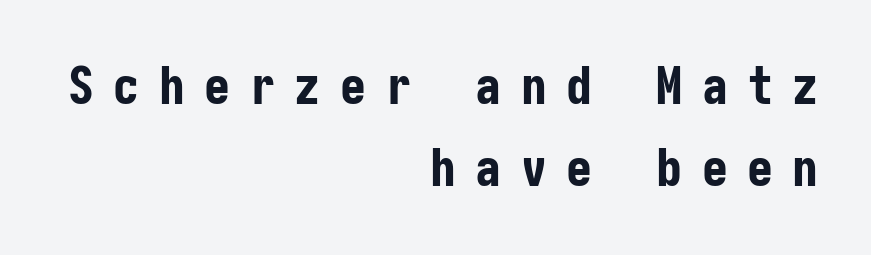
Q: Is the text bold? A: Yes.
Q: Is the text italic (slanted)? A: No, it is upright.
Q: Is the typeface a serif or a sans-serif typeface? A: Sans-serif.
Q: Is the text underlined? A: No.
Q: How is the paragraph aligned? A: Right-aligned.
Q: Is the spacing between letters normal or unusually wide? A: Unusually wide.
Q: Is the spacing between lines tight, normal or loose? A: Normal.
Q: Width (condensed, normal, or wide)? A: Condensed.
Q: Stroke contrast? A: Low.
Q: x-height? A: Medium.
